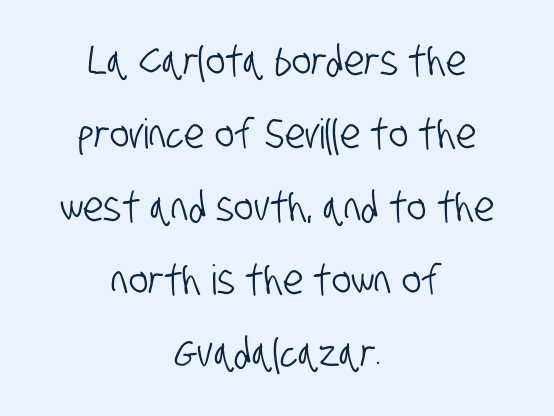
{"serif": "no", "width": "condensed", "stroke_contrast": "low", "x_height": "large", "monospaced": "no", "underline": "no", "align": "center", "line_spacing_ratio": 1.78, "letter_spacing": "normal", "letter_spacing_em": 0.0, "glyph_px": 41}
